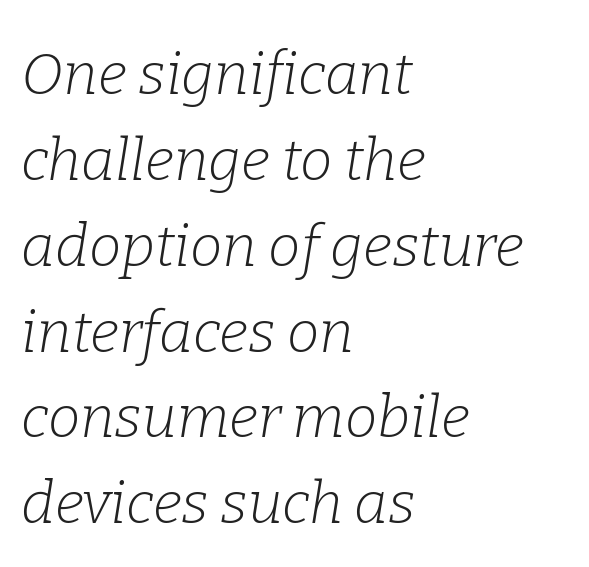
Typeset ragged right — the left edge is the straight one. Unmarked baselines from the first word to the last. Nobody touched the tracking dial on this one. Quick note: italic.
